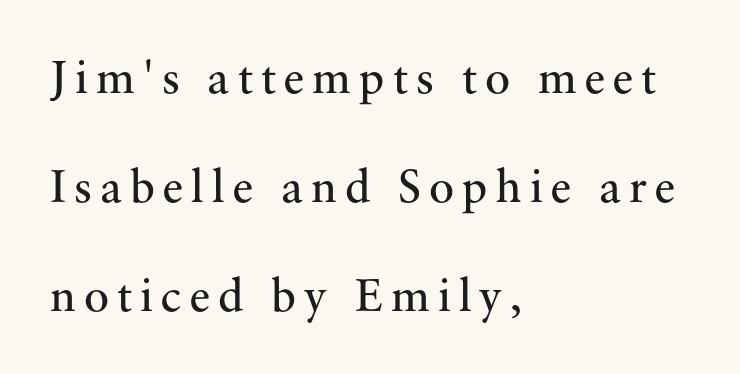
Ordinary non-slanted type is in use. You could not count columns in this text — the font is proportionally spaced. The zone under the glyphs is completely vacant. In terms of letterform style, serifs are clearly present. Each line starts at the same left margin while the right side varies.
